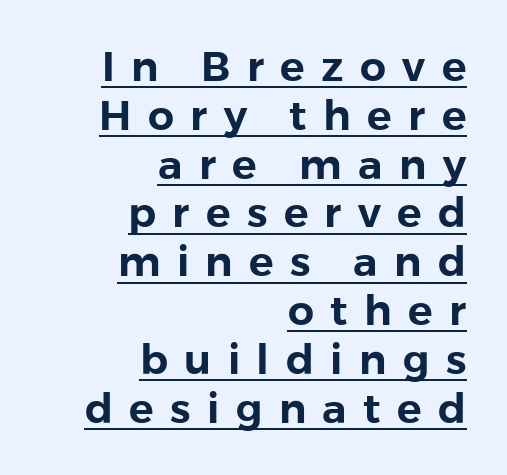
The image shows 41 px sans-serif type, upright; set right-aligned, line spacing 1.19x, unusually wide letter spacing (+0.4 em), underlined; low stroke contrast and a medium x-height.
